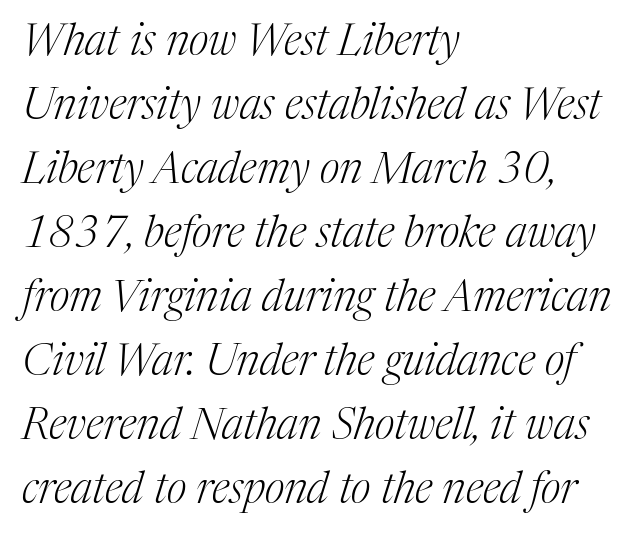
The image shows 43 px light serif type, italic (leaning right); set left-aligned, normal line spacing (1.49x), normal letter spacing, not underlined; medium stroke contrast and a medium x-height.
